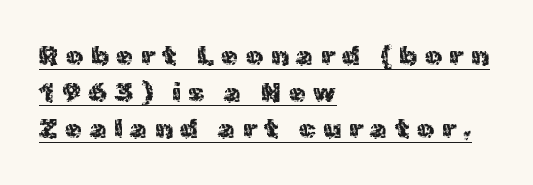
The face used here is rendered with a markedly widened letterfit. Caption: multi-line text, flush left, ragged right. The lines sit at an ordinary, default distance from one another. Each stroke keeps to a modest, everyday thickness or less. The string is rendered with underlining switched on.
